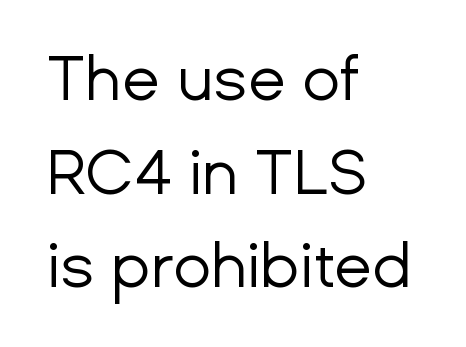
{"serif": "no", "italic": "no", "bold": "no", "weight": "regular", "width": "normal", "stroke_contrast": "low", "x_height": "medium", "monospaced": "no", "underline": "no", "align": "left", "line_spacing": "normal", "line_spacing_ratio": 1.51, "letter_spacing": "normal", "letter_spacing_em": 0.0, "glyph_px": 62}
